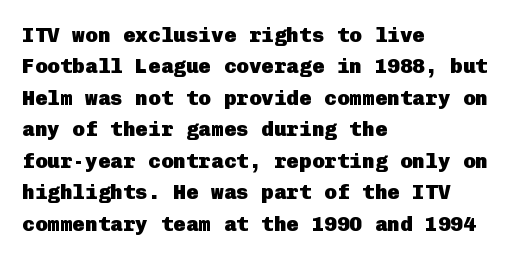
Set as a true bold cut, around the 700 mark. You can tell it's not italic because the verticals are truly vertical. Horizontally, the lines are justified to the leading edge only. Evenly set lines give the paragraph a standard silhouette. Just letters on the line, the space beneath them empty. Compared with typical body copy, the letter spacing here is the same.
